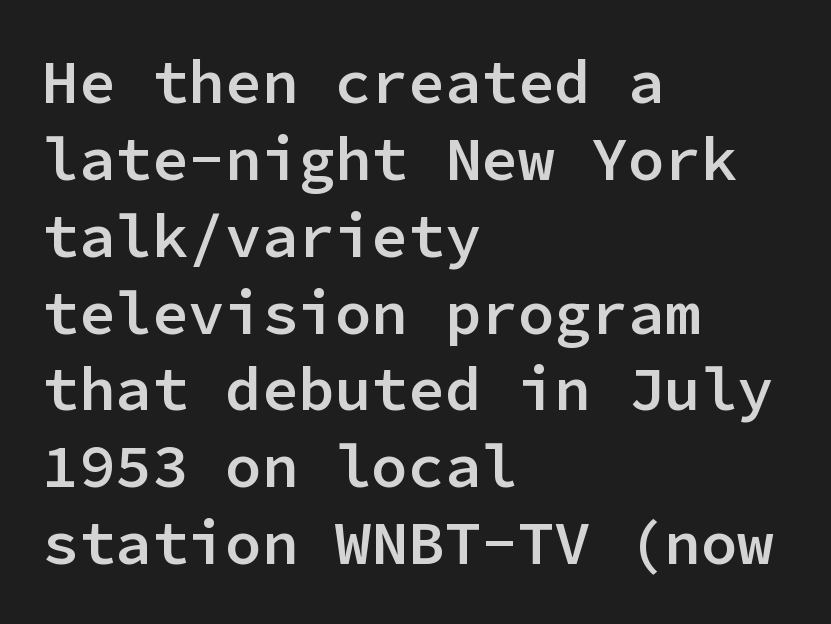
{"serif": "no", "italic": "no", "bold": "semi", "weight": "semibold", "width": "normal", "stroke_contrast": "low", "x_height": "medium", "monospaced": "yes", "underline": "no", "align": "left", "line_spacing": "normal", "line_spacing_ratio": 1.26, "letter_spacing": "normal", "letter_spacing_em": 0.0, "glyph_px": 61}
